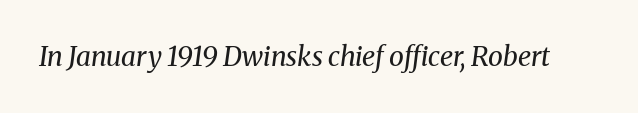
{"italic": "yes", "lean": "right", "slant_degrees": 8, "bold": "no", "underline": "no", "letter_spacing": "normal", "letter_spacing_em": 0.0, "glyph_px": 27}
